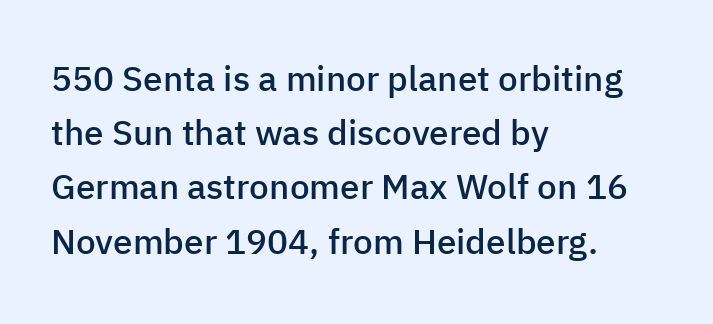
Q: Is the text bold? A: Semi-bold.
Q: Is the text italic (slanted)? A: No, it is upright.
Q: Is the typeface a serif or a sans-serif typeface? A: Sans-serif.
Q: Is the text underlined? A: No.
Q: How is the paragraph aligned? A: Left-aligned.
Q: Is the spacing between letters normal or unusually wide? A: Normal.
Q: Is the spacing between lines tight, normal or loose? A: Normal.
Q: Width (condensed, normal, or wide)? A: Normal.
Q: Stroke contrast? A: Low.
Q: x-height? A: Medium.
Q: Monospaced? A: No.
